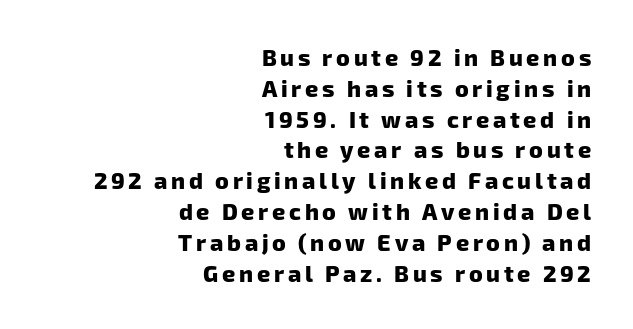
Check the space under the baseline: it is left empty. One glance says typical: line gaps are just what's usual. Summary of weight: heavy, a full bold. In CSS terms this would be text-align: right.
